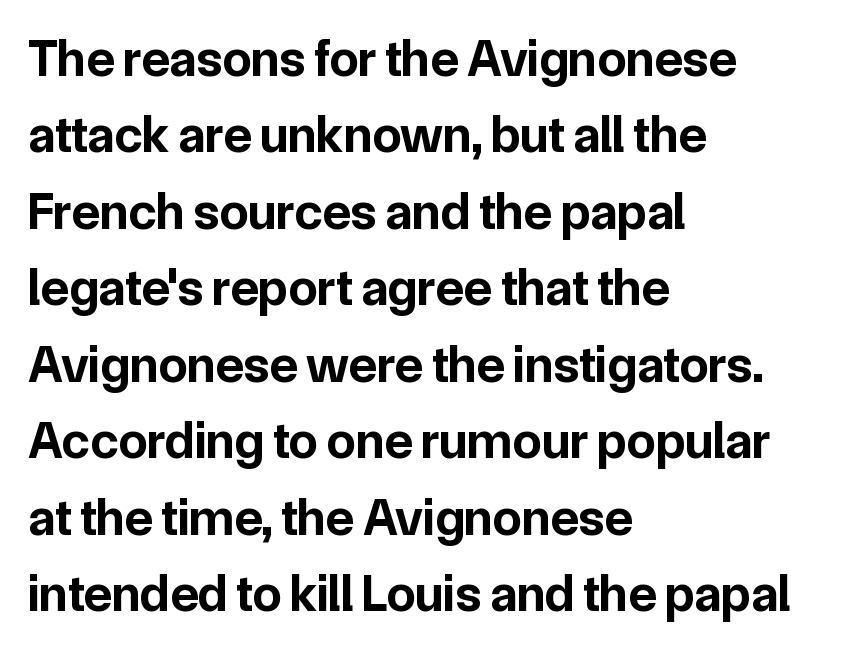
The image shows 52 px bold sans-serif type, upright; set left-aligned, normal line spacing (1.47x), normal letter spacing, not underlined; low stroke contrast and a medium x-height.
